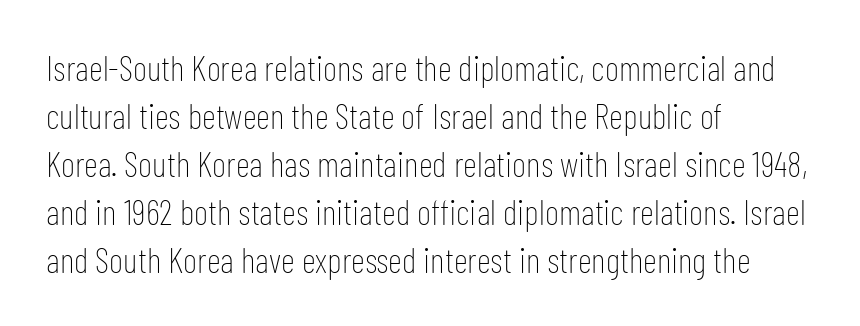
Is there much room between lines? A standard amount, neither cramped nor airy. Each letter keeps its own natural width here, so spacing adapts to shape. The glyphs are unaccompanied by any horizontal stroke below them. Glyph-to-glyph distance matches everyday printed text.
